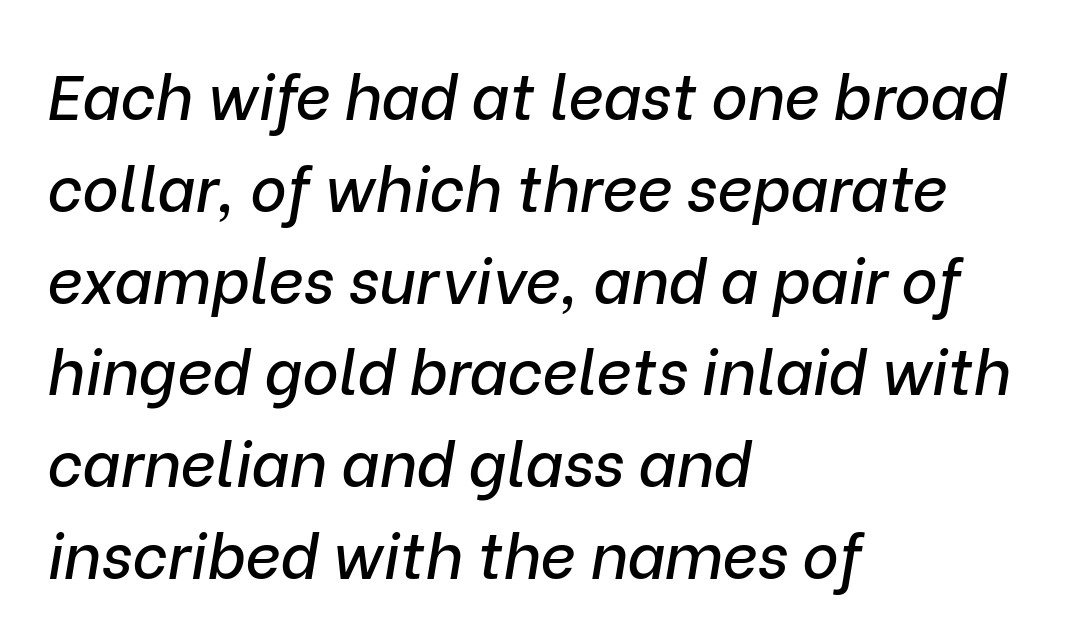
The image shows 62 px text type, italic (leaning right); set left-aligned, normal line spacing (1.48x), normal letter spacing, not underlined; low stroke contrast and a medium x-height.
